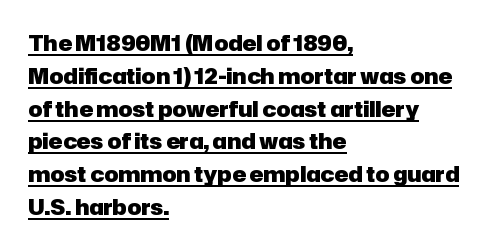
{"italic": "no", "bold": "yes", "underline": "yes", "align": "left", "line_spacing": "normal", "line_spacing_ratio": 1.56, "letter_spacing": "normal", "letter_spacing_em": 0.0, "glyph_px": 21}
